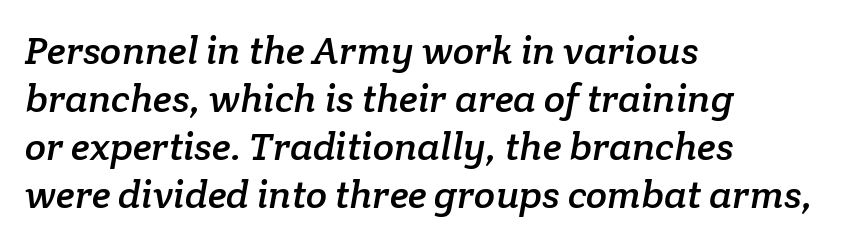
You can tell from the footed stems that serif type was used. Plain, unruled lines of type. The letters advance in unequal steps, a hallmark of proportional type. A student would call this left alignment; a typographer would say flush left, rag right. Words appear dense and cohesive because spacing is normal.
